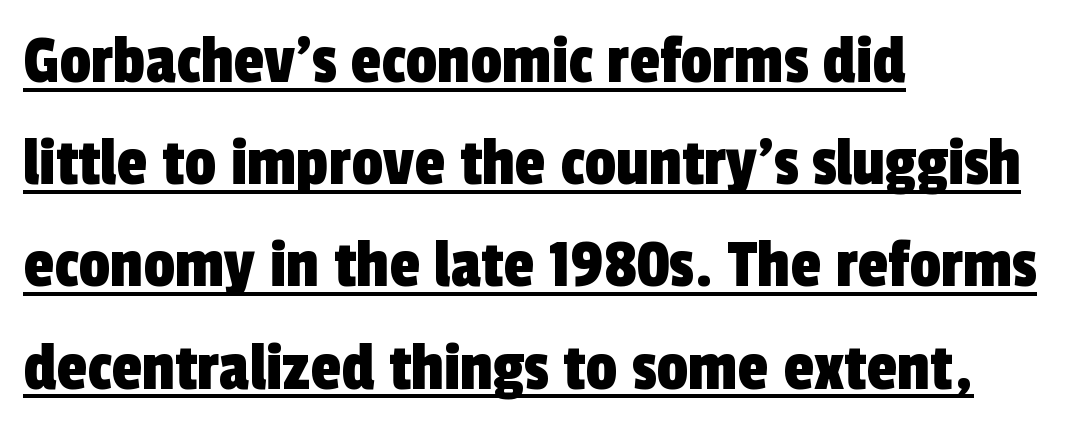
The image shows 70 px condensed sans-serif type; set left-aligned, normal line spacing (1.46x), normal letter spacing, underlined; a medium x-height.
